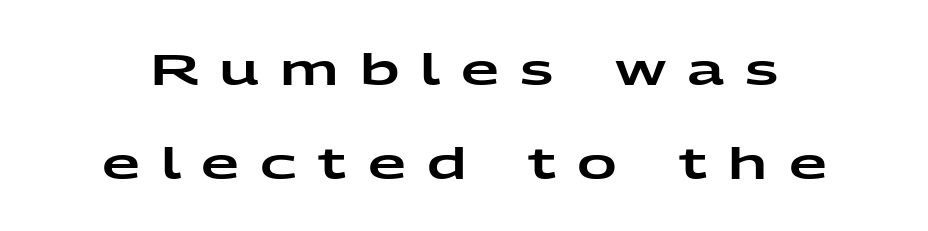
Each word looks stretched out because of the extra space between its letters. Each letter keeps its own natural width here, so spacing adapts to shape. Vertically, the passage feels expansive, rows floating well apart. The letters stand upright; this is a roman face. Quick note: underline off.
